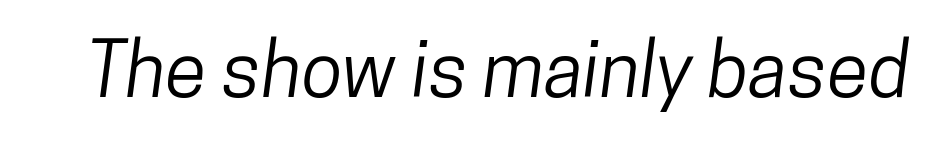
Descenders are the only things crossing below the line. Proportional: the letters do not fall into vertical columns. Typographically, this falls in the sans-serif category. Caption: standard tracking, unaltered.
